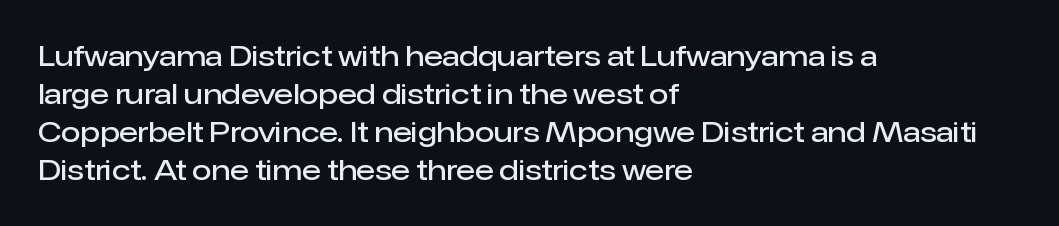
{"serif": "no", "italic": "no", "bold": "semi", "weight": "semibold", "width": "normal", "stroke_contrast": "low", "x_height": "medium", "monospaced": "no", "underline": "no", "align": "left", "line_spacing": "normal", "line_spacing_ratio": 1.36, "letter_spacing": "normal", "letter_spacing_em": 0.0, "glyph_px": 28}
